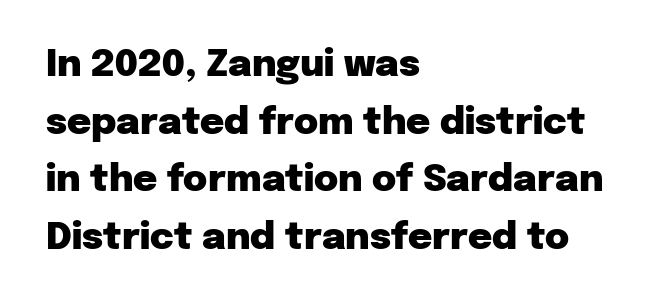
Looks like regular typesetting: each glyph gets only the width it needs. This sample is left-justified, so line endings fall wherever the words run out. Chunky letters — that's bold for sure. A bare baseline throughout the passage. A typesetter would label this face a sans. The type is set solid horizontally, with unmodified tracking.
